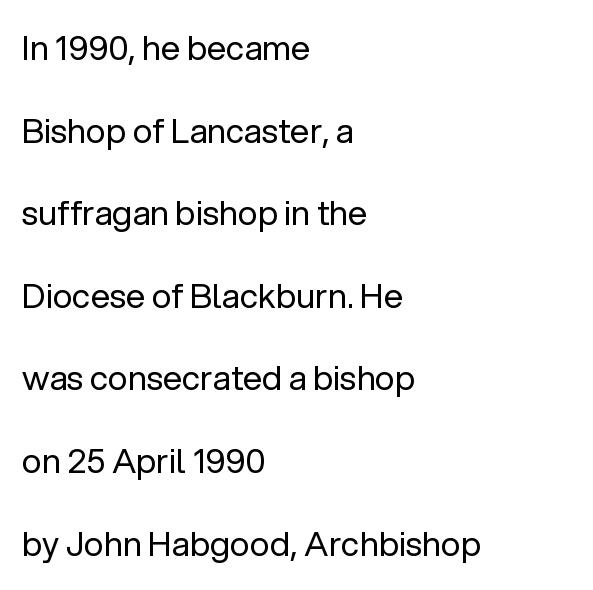
{"serif": "no", "italic": "no", "bold": "no", "weight": "regular", "width": "normal", "stroke_contrast": "low", "x_height": "medium", "monospaced": "no", "underline": "no", "align": "left", "line_spacing": "loose", "line_spacing_ratio": 2.43, "letter_spacing": "normal", "letter_spacing_em": 0.0, "glyph_px": 34}
